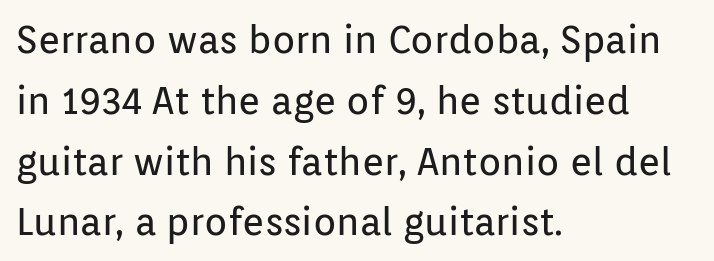
What's the leading like? Ordinary, nothing unusual. Spacing verdict: proportional, widths tailored to each character. Words appear dense and cohesive because spacing is normal. This is roman type, the default non-slanted kind.
